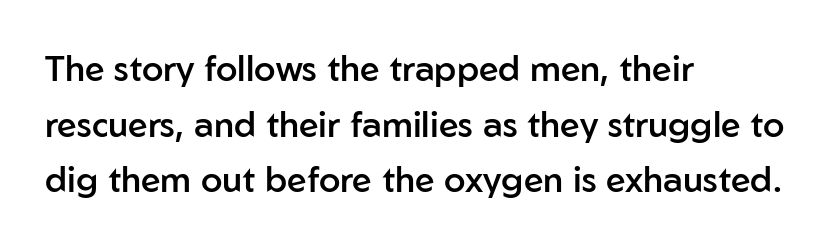
Q: Is the text bold? A: Semi-bold.
Q: Is the text italic (slanted)? A: No, it is upright.
Q: Is the typeface a serif or a sans-serif typeface? A: Sans-serif.
Q: Is the text underlined? A: No.
Q: How is the paragraph aligned? A: Left-aligned.
Q: Is the spacing between letters normal or unusually wide? A: Normal.
Q: Is the spacing between lines tight, normal or loose? A: Normal.
Q: Width (condensed, normal, or wide)? A: Normal.
Q: Stroke contrast? A: Low.
Q: x-height? A: Medium.
Q: Monospaced? A: No.
